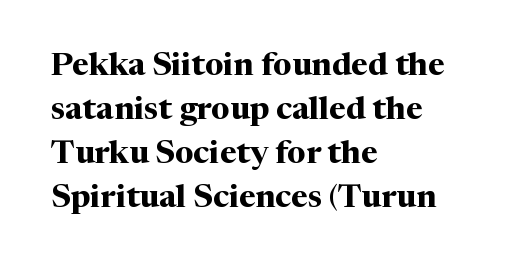
A student would call this left alignment; a typographer would say flush left, rag right. This sample uses plain, unmodified letter spacing. The lettering stays uniformly vertical, giving the passage a roman look. Just letters on the line, the space beneath them empty. In terms of letterform style, serifs are clearly present. The rows are spaced the way most documents space them.
